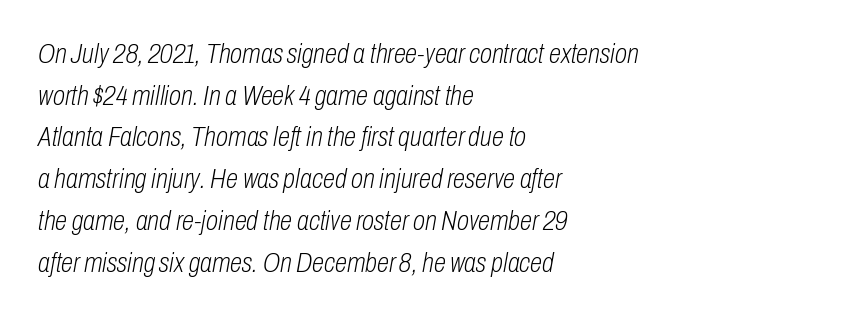
{"italic": "yes", "lean": "right", "slant_degrees": 10, "bold": "no", "weight": "light", "width": "condensed", "stroke_contrast": "low", "x_height": "medium", "monospaced": "no", "underline": "no", "align": "left", "line_spacing": "normal", "line_spacing_ratio": 1.49, "letter_spacing": "normal", "letter_spacing_em": 0.0, "glyph_px": 28}
